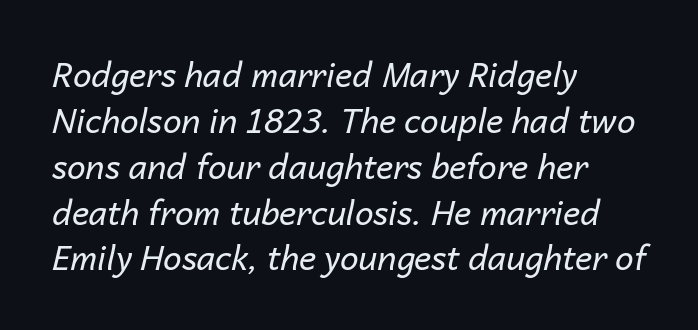
Q: Is the text bold? A: No.
Q: Is the text italic (slanted)? A: Yes, it leans right by about 14 degrees.
Q: Is the text underlined? A: No.
Q: How is the paragraph aligned? A: Left-aligned.
Q: Is the spacing between letters normal or unusually wide? A: Normal.
Q: Is the spacing between lines tight, normal or loose? A: Normal.
Q: Width (condensed, normal, or wide)? A: Normal.
Q: Stroke contrast? A: Low.
Q: x-height? A: Medium.
Q: Monospaced? A: No.
